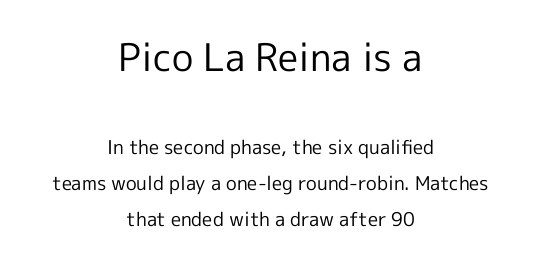
Q: Is the text bold? A: No.
Q: Is the text italic (slanted)? A: No, it is upright.
Q: Is the typeface a serif or a sans-serif typeface? A: Sans-serif.
Q: Is the text underlined? A: No.
Q: How is the paragraph aligned? A: Centered.
Q: Is the spacing between letters normal or unusually wide? A: Normal.
Q: Is the spacing between lines tight, normal or loose? A: Loose.
Q: Which block of text is set in a larger size, the first (top) or the second (bottom)? A: The first (top) one.
Q: Width (condensed, normal, or wide)? A: Normal.
Q: x-height? A: Medium.
Q: Monospaced? A: No.
